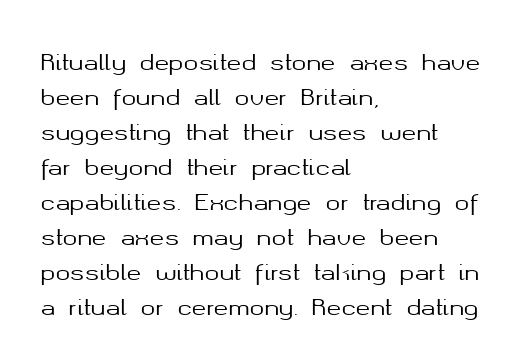
The vertical gap from one line to the next is medium. In terms of posture, this sample is upright. The ragged edge is on the right, which tells us the setting is flush left. Look at the tracking — it's just the regular setting, nothing added. Only glyphs here, with clear space below each row.
